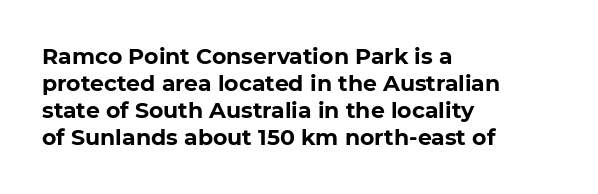
The image shows 22 px bold type, upright; set left-aligned, line spacing 1.23x, normal letter spacing, not underlined.
